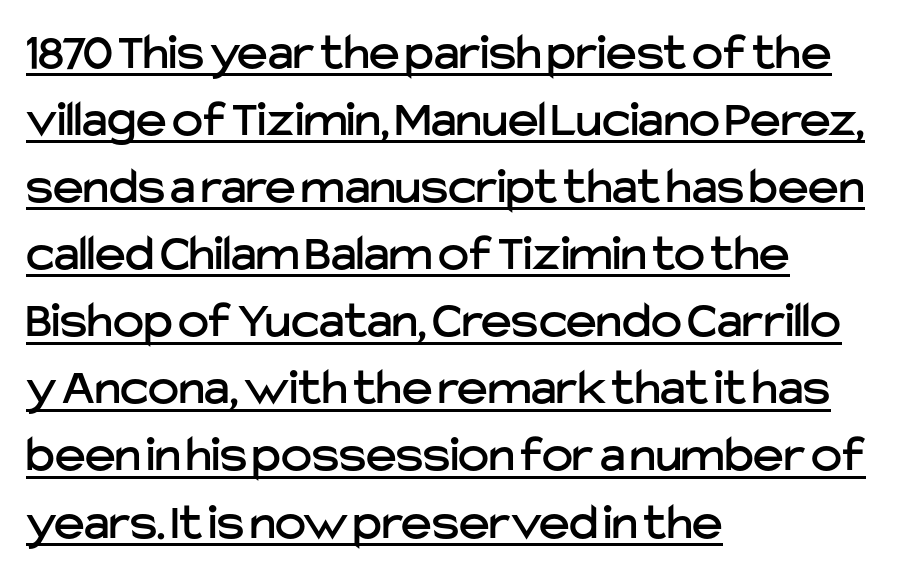
Q: Is the text italic (slanted)? A: No, it is upright.
Q: Is the typeface a serif or a sans-serif typeface? A: Sans-serif.
Q: Is the text underlined? A: Yes.
Q: How is the paragraph aligned? A: Left-aligned.
Q: Is the spacing between letters normal or unusually wide? A: Normal.
Q: Is the spacing between lines tight, normal or loose? A: Normal.
Q: Width (condensed, normal, or wide)? A: Normal.
Q: Stroke contrast? A: Low.
Q: x-height? A: Medium.
Q: Monospaced? A: No.
